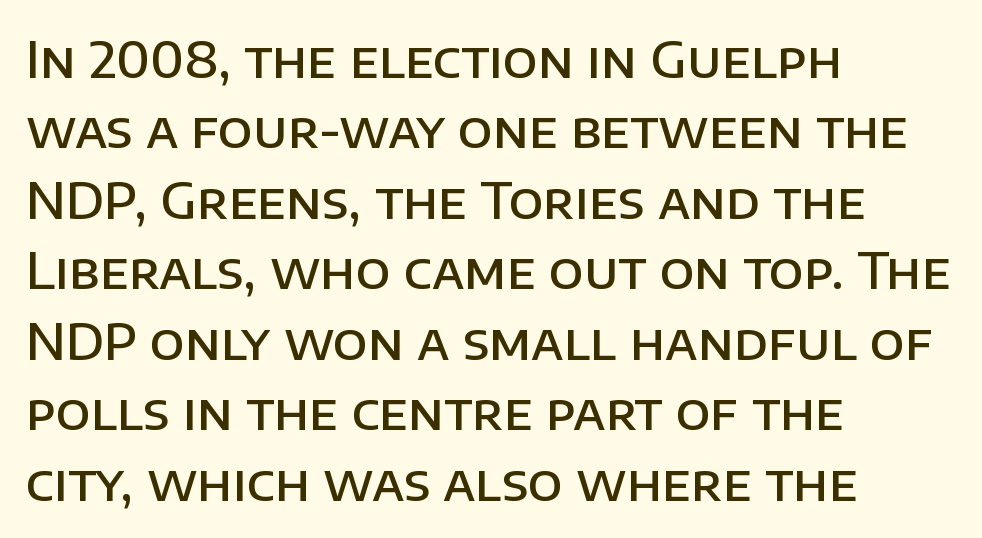
{"serif": "no", "italic": "no", "bold": "semi", "weight": "semibold", "width": "normal", "stroke_contrast": "low", "x_height": "large", "monospaced": "no", "underline": "no", "align": "left", "line_spacing": "normal", "line_spacing_ratio": 1.41, "letter_spacing": "normal", "letter_spacing_em": 0.0, "glyph_px": 50}
